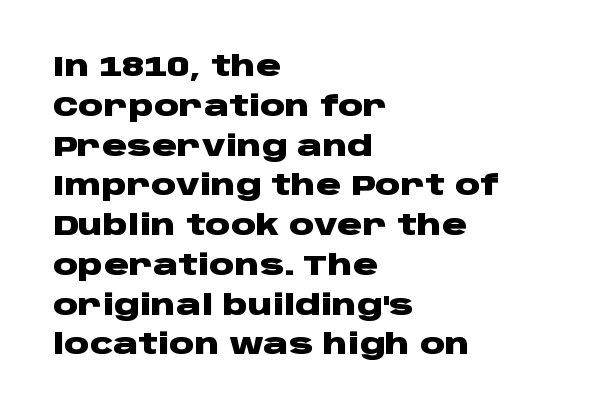
Q: Is the text bold? A: Yes.
Q: Is the text italic (slanted)? A: No, it is upright.
Q: Is the typeface a serif or a sans-serif typeface? A: Sans-serif.
Q: Is the text underlined? A: No.
Q: How is the paragraph aligned? A: Left-aligned.
Q: Is the spacing between letters normal or unusually wide? A: Normal.
Q: Is the spacing between lines tight, normal or loose? A: Normal.
Q: Width (condensed, normal, or wide)? A: Wide.
Q: Stroke contrast? A: Low.
Q: x-height? A: Large.
Q: Monospaced? A: No.
